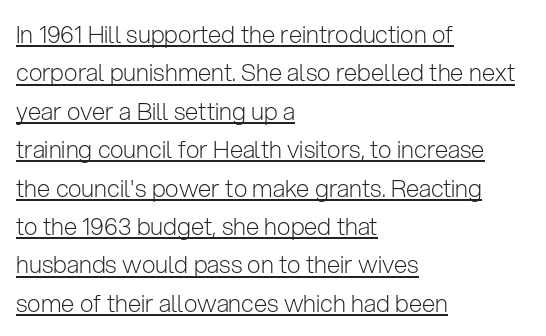
Q: Is the text bold? A: No.
Q: Is the text italic (slanted)? A: No, it is upright.
Q: Is the text underlined? A: Yes.
Q: How is the paragraph aligned? A: Left-aligned.
Q: Is the spacing between letters normal or unusually wide? A: Normal.
Q: Is the spacing between lines tight, normal or loose? A: Normal.
